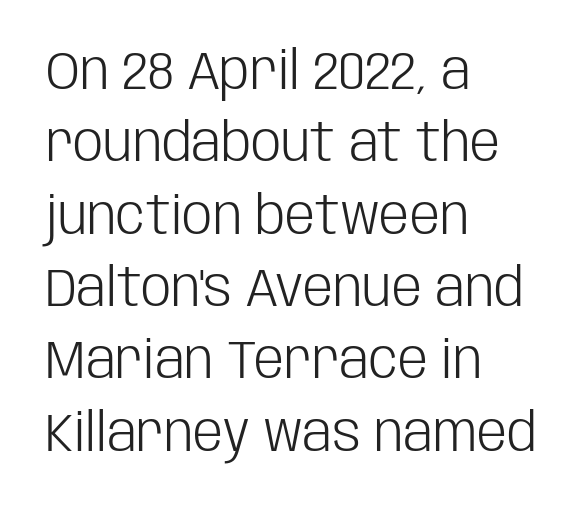
Q: Is the text bold? A: No.
Q: Is the text italic (slanted)? A: No, it is upright.
Q: Is the typeface a serif or a sans-serif typeface? A: Sans-serif.
Q: Is the text underlined? A: No.
Q: How is the paragraph aligned? A: Left-aligned.
Q: Is the spacing between letters normal or unusually wide? A: Normal.
Q: Is the spacing between lines tight, normal or loose? A: Normal.
Q: Width (condensed, normal, or wide)? A: Condensed.
Q: Stroke contrast? A: Low.
Q: x-height? A: Large.
Q: Monospaced? A: No.
